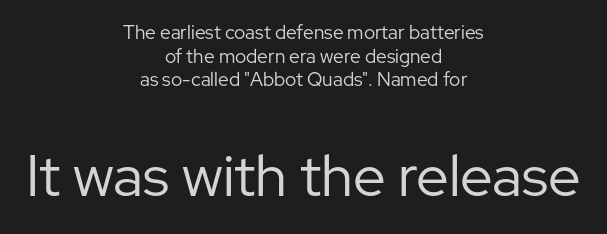
Look at the bottom of the vertical strokes: they stop flat, with no serifs. Upright lettering throughout. The words here are not underlined. The more generous point size was reserved for the lower chunk.
